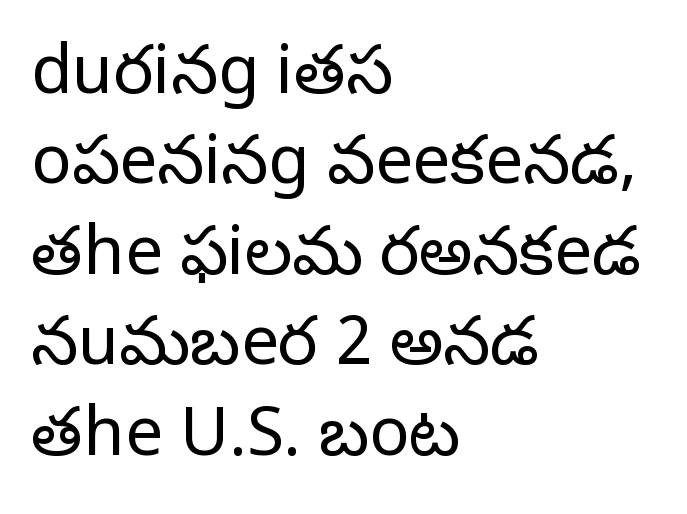
Is this a fixed-width face? No — the glyphs have proportional, varying widths. A clean baseline with only descenders dipping below it. Letters have the restrained weight of plain body copy at most. Is the block centered? No — it sits flush against the left margin. Quick note: interline space is typical. In terms of letterspacing, this is plain default setting.
